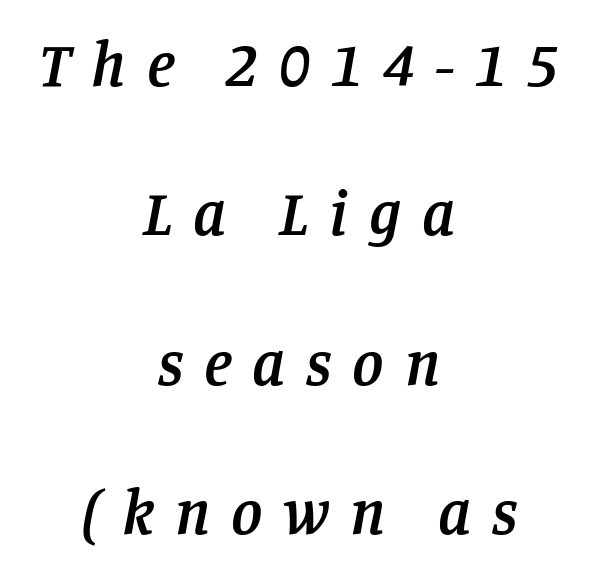
Substantial extra tracking has been applied to these lines. The text was rendered using a seriffed face with decorative stroke endings. Reading down the block, each line starts at a different indent, mirrored at its end. Anything drawn beneath the words? Only blank space. The glyphs look as if they've been sheared to an angle. A semibold gives these letters moderate extra thickness, short of bold.
